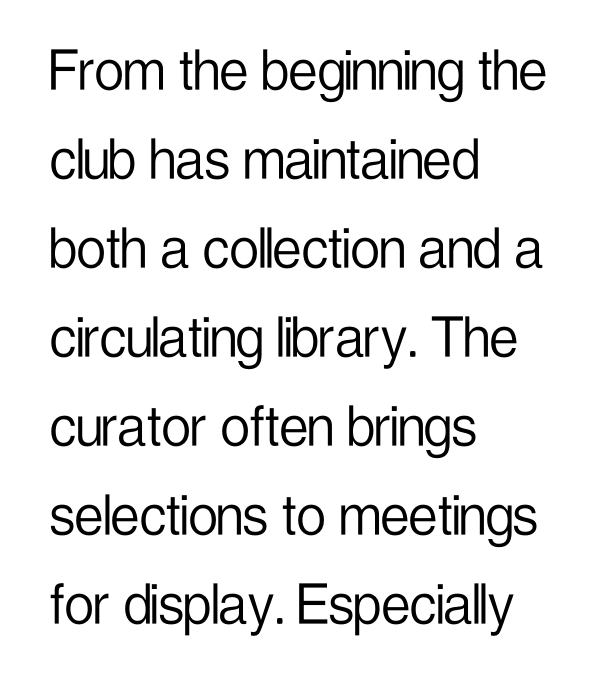
Q: Is the text bold? A: No.
Q: Is the text italic (slanted)? A: No, it is upright.
Q: Is the typeface a serif or a sans-serif typeface? A: Sans-serif.
Q: Is the text underlined? A: No.
Q: How is the paragraph aligned? A: Left-aligned.
Q: Is the spacing between letters normal or unusually wide? A: Normal.
Q: Is the spacing between lines tight, normal or loose? A: Normal.
Q: Width (condensed, normal, or wide)? A: Condensed.
Q: Stroke contrast? A: Low.
Q: x-height? A: Medium.
Q: Monospaced? A: No.
